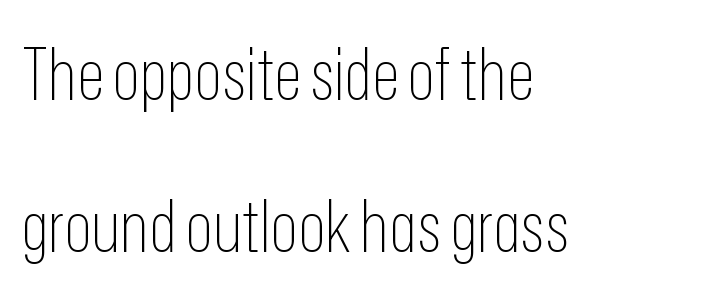
Q: Is the text bold? A: No.
Q: Is the text italic (slanted)? A: No, it is upright.
Q: Is the typeface a serif or a sans-serif typeface? A: Sans-serif.
Q: Is the text underlined? A: No.
Q: How is the paragraph aligned? A: Left-aligned.
Q: Is the spacing between letters normal or unusually wide? A: Normal.
Q: Is the spacing between lines tight, normal or loose? A: Loose.
Q: Width (condensed, normal, or wide)? A: Condensed.
Q: Stroke contrast? A: Low.
Q: x-height? A: Medium.
Q: Monospaced? A: No.
